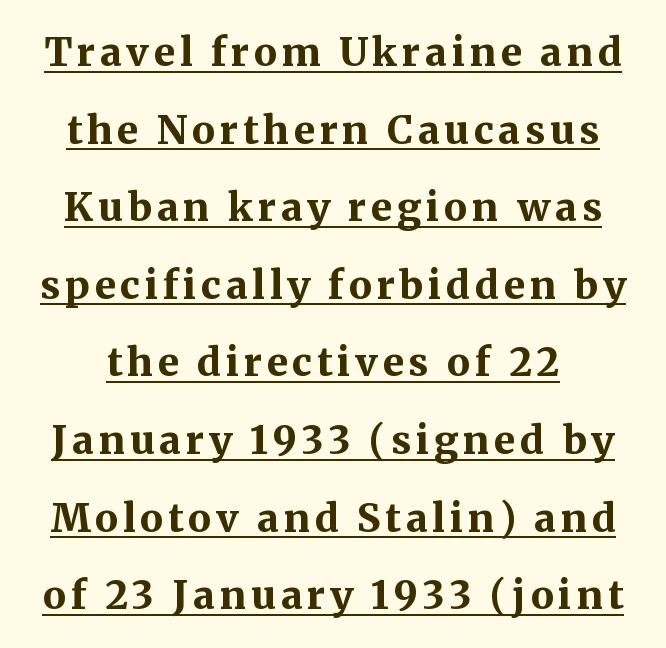
Q: Is the text bold? A: Yes.
Q: Is the text italic (slanted)? A: No, it is upright.
Q: Is the typeface a serif or a sans-serif typeface? A: Serif.
Q: Is the text underlined? A: Yes.
Q: Is the spacing between lines tight, normal or loose? A: Loose.
Q: Width (condensed, normal, or wide)? A: Normal.
Q: Stroke contrast? A: Medium.
Q: x-height? A: Medium.
Q: Monospaced? A: No.
